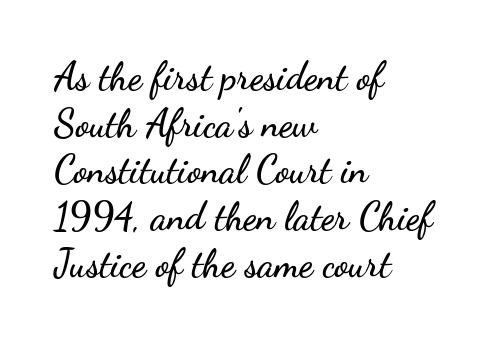
Descenders are the only things crossing below the line. Visually the block forms a straight wall on the left and a jagged coastline on the right. Is the letter spacing exaggerated? No — it looks like the ordinary default. You could not count columns in this text — the font is proportionally spaced. Observe the absence of serifs on each vertical stroke in this sample.
